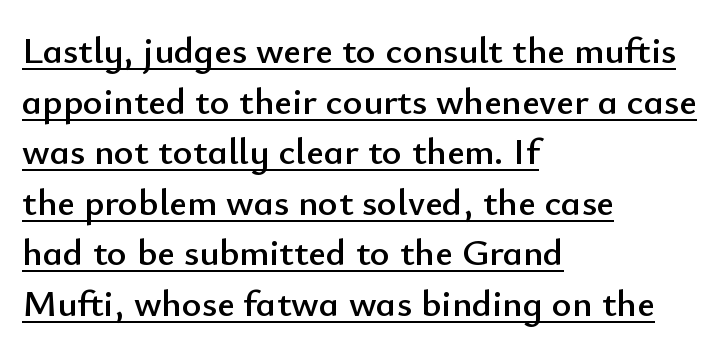
The image shows 38 px sans-serif type, upright; set left-aligned, normal line spacing (1.33x), normal letter spacing, underlined; low stroke contrast and a small x-height.
